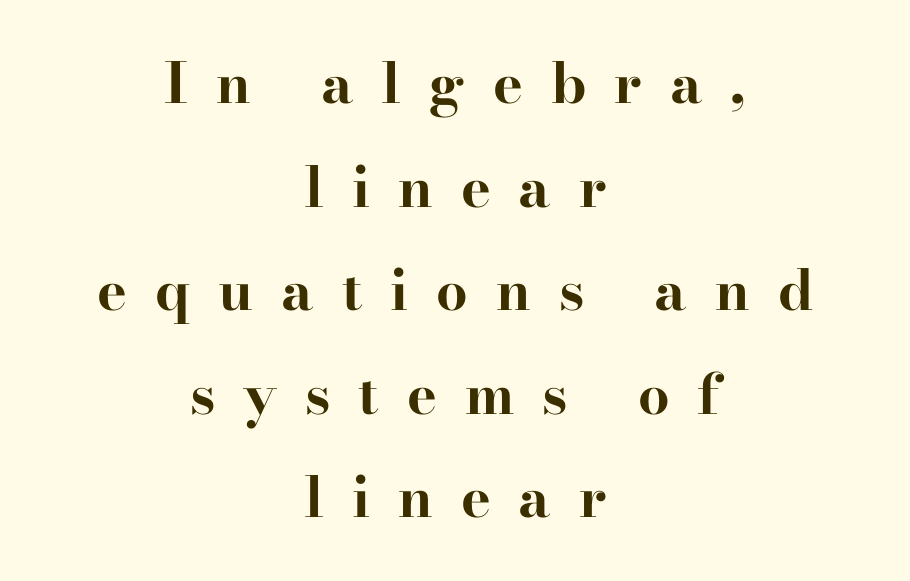
{"serif": "yes", "italic": "no", "bold": "yes", "weight": "bold", "width": "wide", "stroke_contrast": "high", "x_height": "small", "monospaced": "no", "underline": "no", "align": "center", "line_spacing_ratio": 1.85, "letter_spacing": "wide", "letter_spacing_em": 0.5, "glyph_px": 56}
